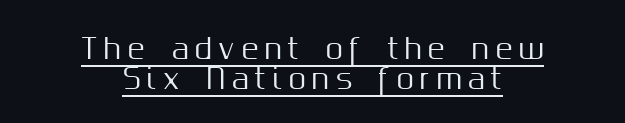
Q: Is the text italic (slanted)? A: No, it is upright.
Q: Is the typeface a serif or a sans-serif typeface? A: Sans-serif.
Q: Is the text underlined? A: Yes.
Q: How is the paragraph aligned? A: Centered.
Q: Is the spacing between letters normal or unusually wide? A: Unusually wide.
Q: Is the spacing between lines tight, normal or loose? A: Tight.
Q: Width (condensed, normal, or wide)? A: Normal.
Q: Stroke contrast? A: Medium.
Q: x-height? A: Medium.
Q: Monospaced? A: No.
